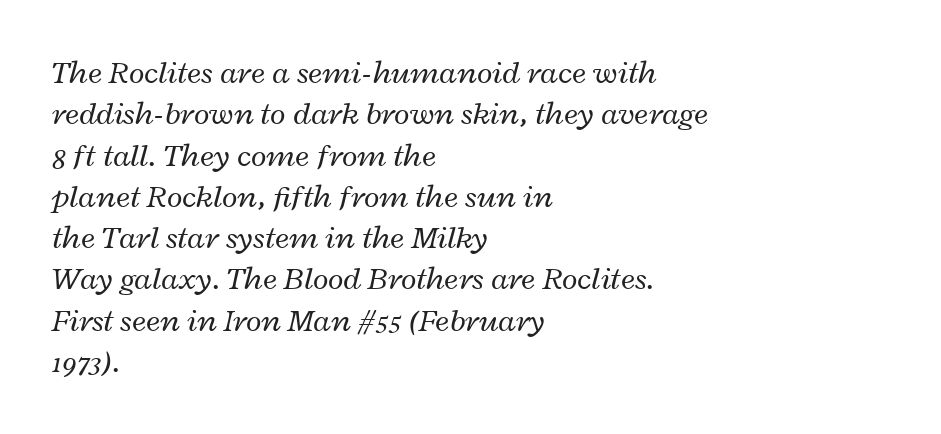
Q: Is the text bold? A: No.
Q: Is the text italic (slanted)? A: Yes, it leans right by about 12 degrees.
Q: Is the text underlined? A: No.
Q: How is the paragraph aligned? A: Left-aligned.
Q: Is the spacing between letters normal or unusually wide? A: Normal.
Q: Is the spacing between lines tight, normal or loose? A: Normal.
Q: Width (condensed, normal, or wide)? A: Wide.
Q: Stroke contrast? A: Low.
Q: x-height? A: Medium.
Q: Monospaced? A: No.
